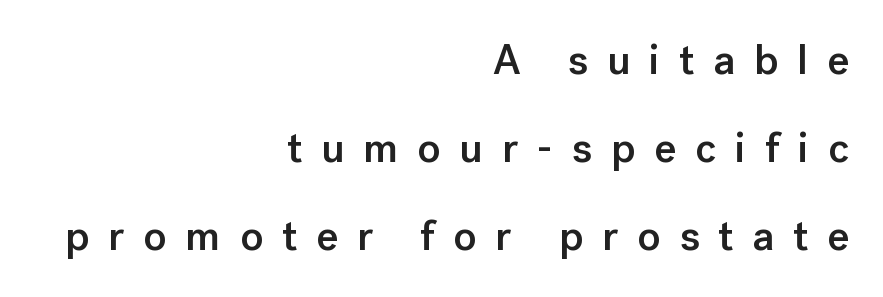
Q: Is the text bold? A: Semi-bold.
Q: Is the text italic (slanted)? A: No, it is upright.
Q: Is the typeface a serif or a sans-serif typeface? A: Sans-serif.
Q: Is the text underlined? A: No.
Q: How is the paragraph aligned? A: Right-aligned.
Q: Is the spacing between letters normal or unusually wide? A: Unusually wide.
Q: Is the spacing between lines tight, normal or loose? A: Loose.
Q: Width (condensed, normal, or wide)? A: Normal.
Q: Stroke contrast? A: Low.
Q: x-height? A: Medium.
Q: Monospaced? A: No.
